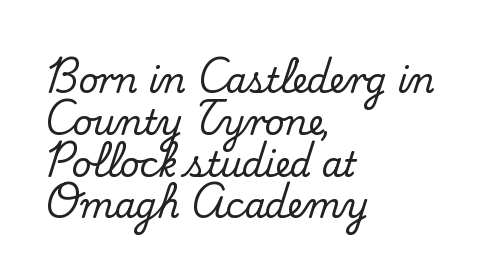
The image shows 34 px serif type; set left-aligned, line spacing 1.23x, normal letter spacing, not underlined; medium stroke contrast and a small x-height.
